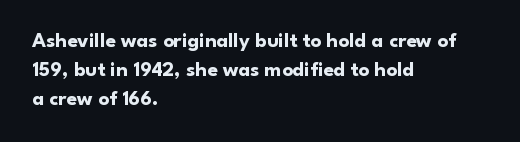
{"italic": "no", "bold": "yes", "underline": "no", "align": "left", "line_spacing": "normal", "line_spacing_ratio": 1.38, "letter_spacing": "normal", "letter_spacing_em": 0.0, "glyph_px": 21}
